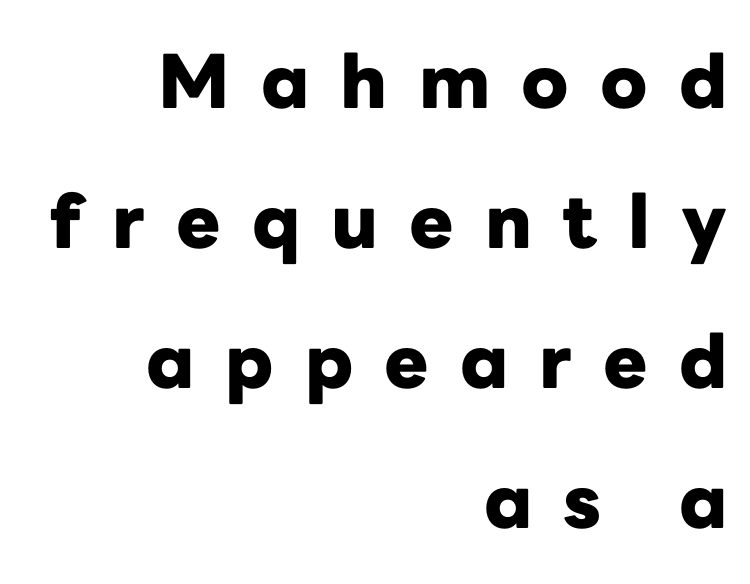
Compared with an ordinary text face, these strokes are far heavier — a full bold. The characters display no serif detailing; their extremities are plain. The typography opts for an upright posture over an oblique one. Does the copy run flush right? Yes — the right margin is perfectly even. The gaps between neighbouring characters are conspicuously large.
